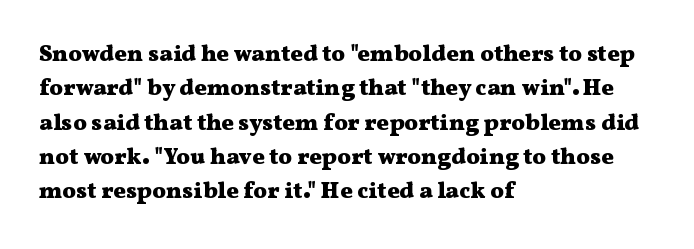
The image shows 23 px bold type, upright; set left-aligned, normal line spacing (1.49x), normal letter spacing, not underlined.
